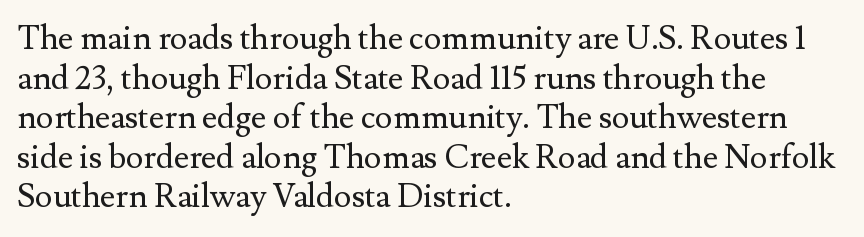
Nothing heavy about these letters — not bold at all. You could not count columns in this text — the font is proportionally spaced. Every stem runs plumb, perpendicular to the baseline. The glyphs in this specimen are seriffed. The glyphs are unaccompanied by any horizontal stroke below them.
